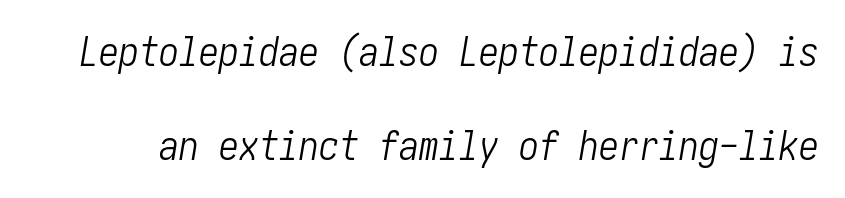
{"italic": "yes", "lean": "right", "slant_degrees": 10, "bold": "no", "weight": "light", "width": "condensed", "stroke_contrast": "low", "x_height": "medium", "underline": "no", "line_spacing": "loose", "line_spacing_ratio": 2.36, "letter_spacing": "normal", "letter_spacing_em": 0.0, "glyph_px": 40}
